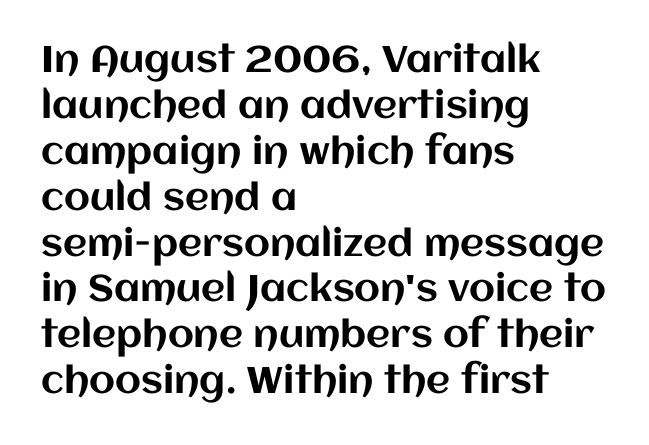
Q: Is the text italic (slanted)? A: No, it is upright.
Q: Is the text underlined? A: No.
Q: How is the paragraph aligned? A: Left-aligned.
Q: Is the spacing between letters normal or unusually wide? A: Normal.
Q: Width (condensed, normal, or wide)? A: Normal.
Q: Stroke contrast? A: Medium.
Q: x-height? A: Large.
Q: Monospaced? A: No.
